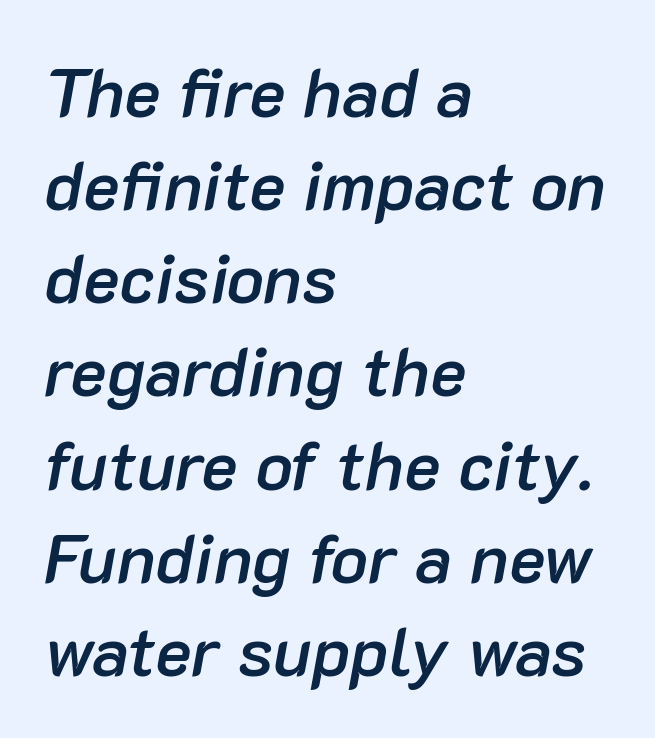
Q: Is the text bold? A: Semi-bold.
Q: Is the text italic (slanted)? A: Yes, it leans right by about 10 degrees.
Q: Is the text underlined? A: No.
Q: How is the paragraph aligned? A: Left-aligned.
Q: Is the spacing between letters normal or unusually wide? A: Normal.
Q: Is the spacing between lines tight, normal or loose? A: Normal.
Q: Width (condensed, normal, or wide)? A: Normal.
Q: Stroke contrast? A: Low.
Q: x-height? A: Medium.
Q: Monospaced? A: No.
